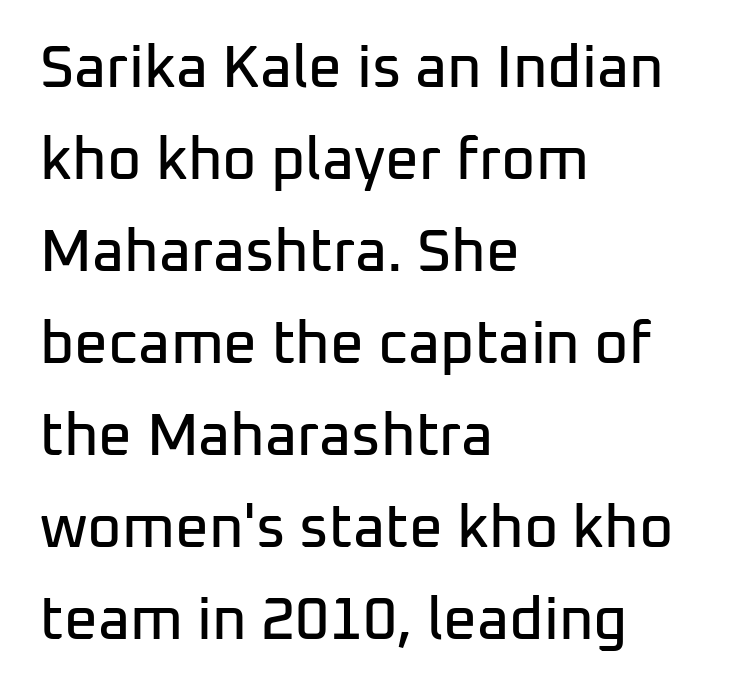
The image shows 59 px sans-serif type, upright; set left-aligned, normal line spacing (1.56x), normal letter spacing, not underlined; low stroke contrast and a medium x-height.
